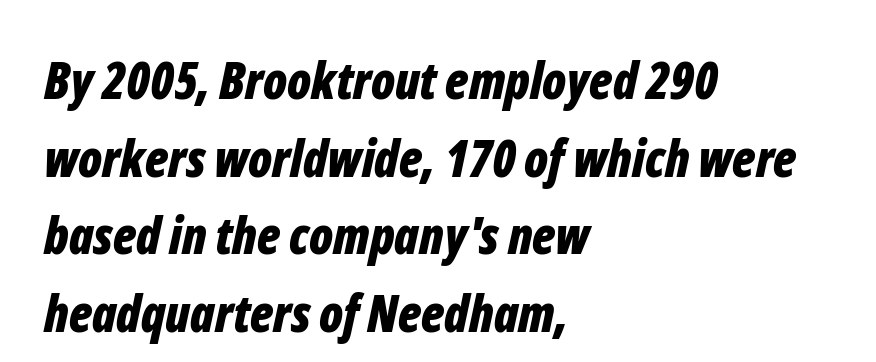
{"italic": "yes", "lean": "right", "slant_degrees": 12, "bold": "yes", "weight": "bold", "width": "condensed", "stroke_contrast": "low", "x_height": "medium", "monospaced": "no", "underline": "no", "align": "left", "line_spacing": "normal", "line_spacing_ratio": 1.52, "letter_spacing": "normal", "letter_spacing_em": 0.0, "glyph_px": 51}
